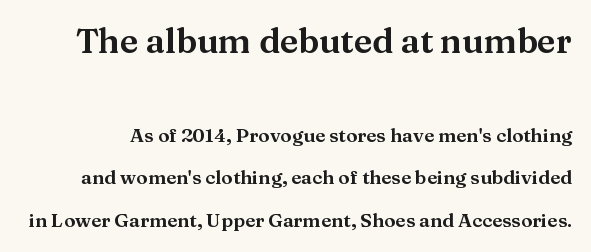
Q: Is the text italic (slanted)? A: No, it is upright.
Q: Is the typeface a serif or a sans-serif typeface? A: Serif.
Q: Is the text underlined? A: No.
Q: Is the spacing between letters normal or unusually wide? A: Normal.
Q: Is the spacing between lines tight, normal or loose? A: Loose.
Q: Which block of text is set in a larger size, the first (top) or the second (bottom)? A: The first (top) one.
Q: Width (condensed, normal, or wide)? A: Wide.
Q: Stroke contrast? A: Medium.
Q: x-height? A: Medium.
Q: Monospaced? A: No.
